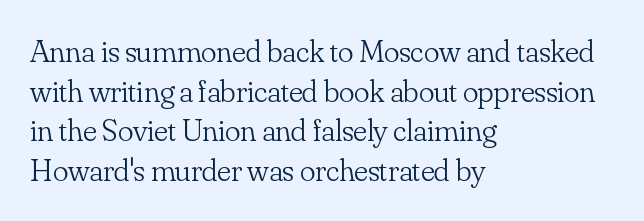
Q: Is the text bold? A: No.
Q: Is the text italic (slanted)? A: No, it is upright.
Q: Is the typeface a serif or a sans-serif typeface? A: Serif.
Q: Is the text underlined? A: No.
Q: How is the paragraph aligned? A: Left-aligned.
Q: Is the spacing between letters normal or unusually wide? A: Normal.
Q: Width (condensed, normal, or wide)? A: Normal.
Q: Stroke contrast? A: Low.
Q: x-height? A: Small.
Q: Monospaced? A: No.
